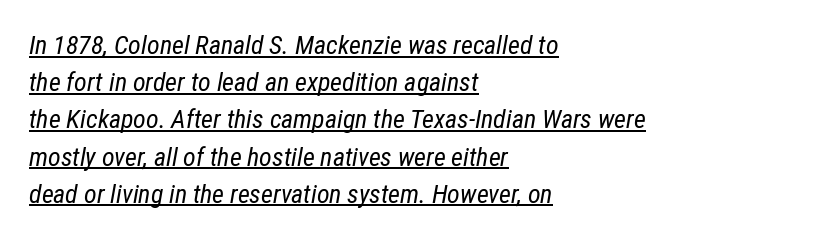
Q: Is the text bold? A: No.
Q: Is the text italic (slanted)? A: Yes, it leans right by about 12 degrees.
Q: Is the text underlined? A: Yes.
Q: How is the paragraph aligned? A: Left-aligned.
Q: Is the spacing between letters normal or unusually wide? A: Normal.
Q: Is the spacing between lines tight, normal or loose? A: Normal.
